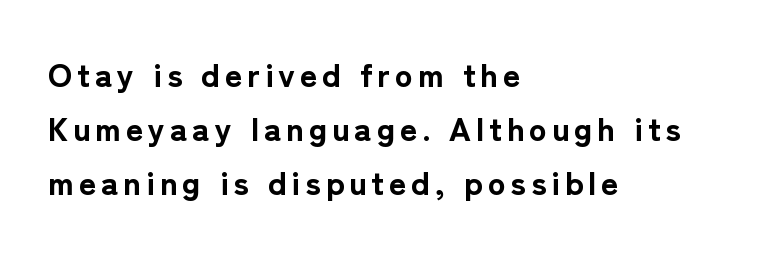
The typesetter chose a ragged-right arrangement here. Check the space under the baseline: it is left empty. Strokes here are thick enough to call this a true bold. The lettering holds an erect, upright posture throughout.
